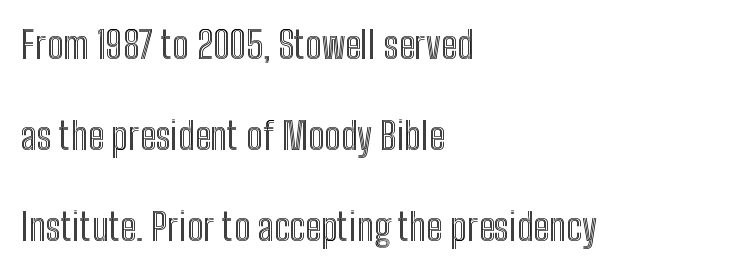
Spacing between characters is what you'd get straight out of the box. Think of a printed novel: that variable character pitch is what you see here. Rendered with straight, roman letterforms. Widely set lines give the paragraph a tall, airy silhouette.
